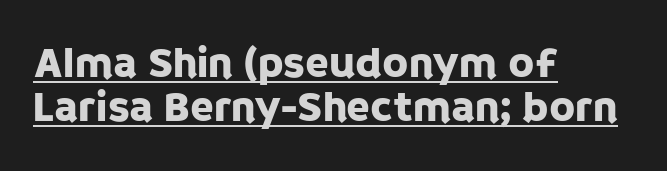
The image shows 43 px sans-serif type, upright; set left-aligned, tight line spacing (1.02x), normal letter spacing, underlined; low stroke contrast and a large x-height.
